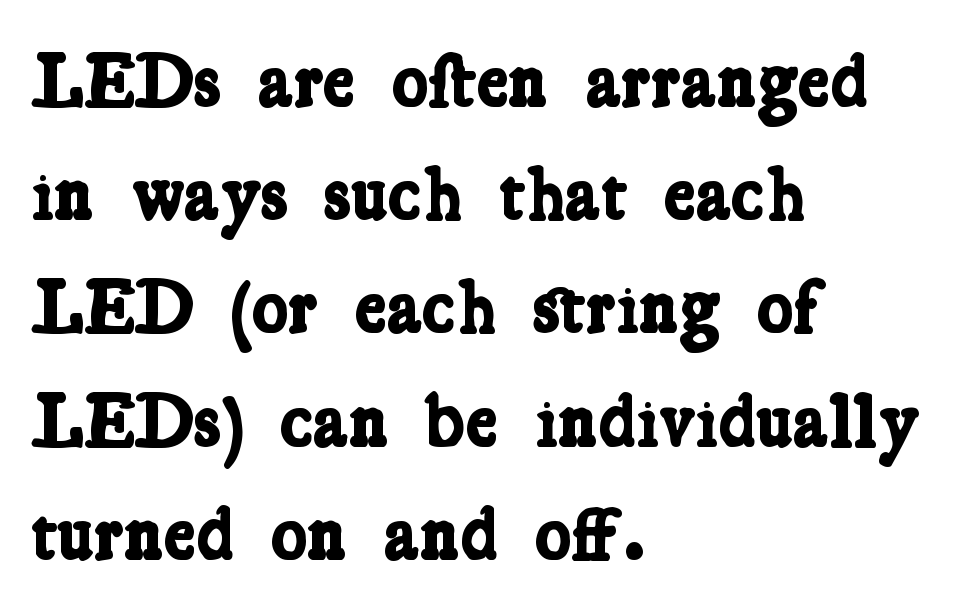
Q: Is the text bold? A: Yes.
Q: Is the typeface a serif or a sans-serif typeface? A: Serif.
Q: Is the text underlined? A: No.
Q: How is the paragraph aligned? A: Left-aligned.
Q: Is the spacing between letters normal or unusually wide? A: Normal.
Q: Is the spacing between lines tight, normal or loose? A: Normal.
Q: Width (condensed, normal, or wide)? A: Condensed.
Q: Stroke contrast? A: Low.
Q: x-height? A: Medium.
Q: Monospaced? A: No.
